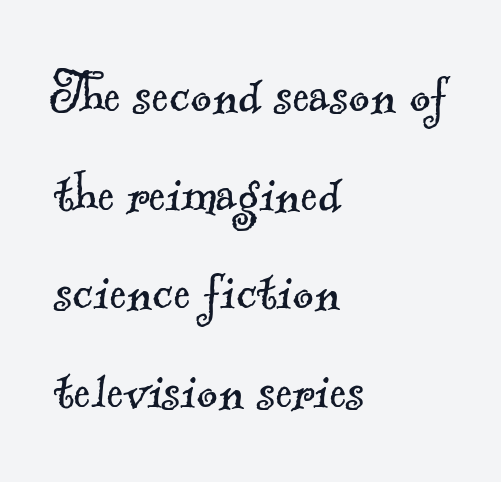
The image shows 64 px light serif type; set left-aligned, normal line spacing (1.54x), normal letter spacing, not underlined; a small x-height.
